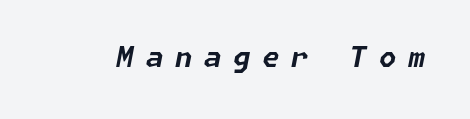
Q: Is the text bold? A: Yes.
Q: Is the text italic (slanted)? A: Yes, it leans right by about 11 degrees.
Q: Is the text underlined? A: No.
Q: Is the spacing between letters normal or unusually wide? A: Unusually wide.
Q: Width (condensed, normal, or wide)? A: Normal.
Q: Stroke contrast? A: Low.
Q: x-height? A: Medium.
